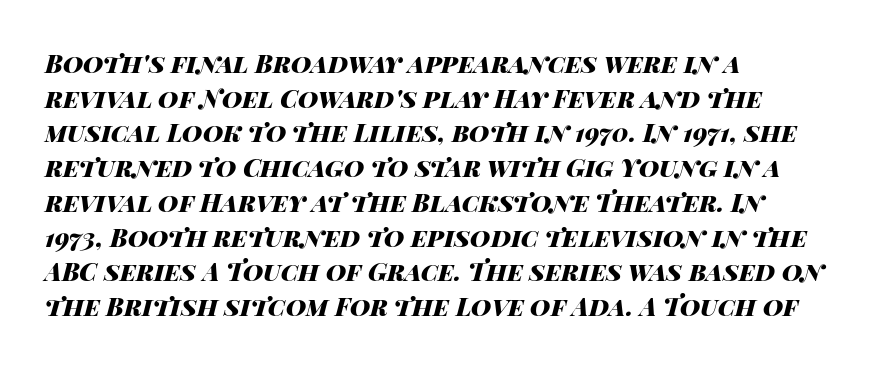
Set as a true bold cut, around the 700 mark. Posture: slanted. The glyphs are unaccompanied by any horizontal stroke below them. A typesetter would call this leading conventional body-copy spacing. Compared with a centered layout, this one pins lines to the left instead.
